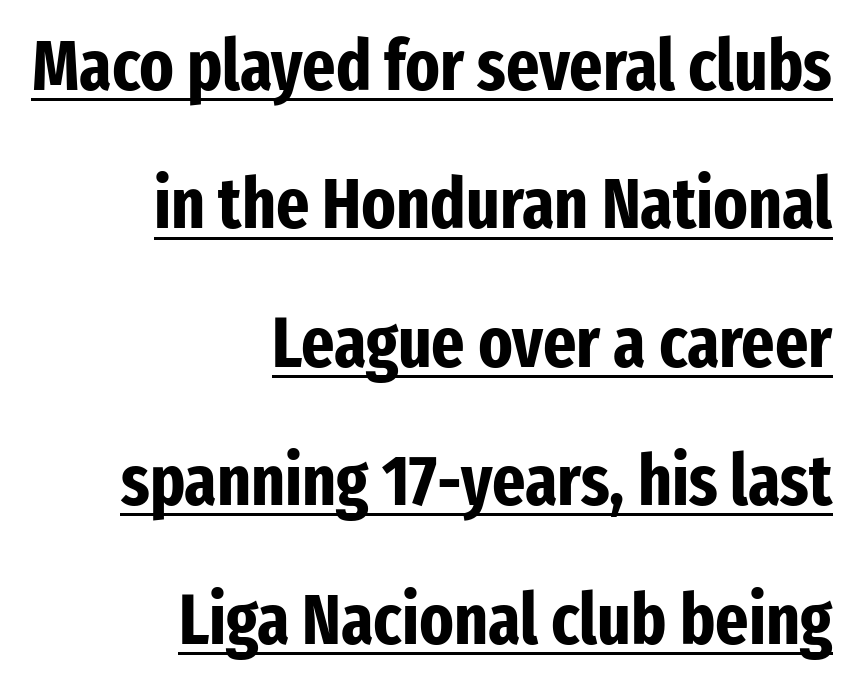
{"serif": "no", "italic": "no", "bold": "yes", "weight": "bold", "width": "condensed", "stroke_contrast": "low", "x_height": "medium", "monospaced": "no", "underline": "yes", "align": "right", "line_spacing": "loose", "line_spacing_ratio": 1.95, "letter_spacing": "normal", "letter_spacing_em": 0.0, "glyph_px": 71}
